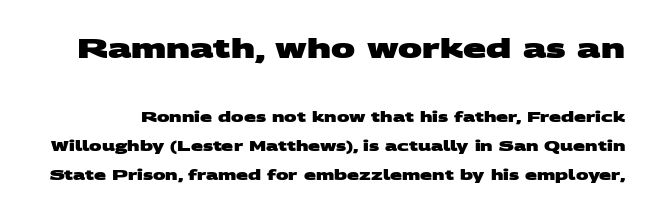
Q: Is the text bold? A: Yes.
Q: Is the text underlined? A: No.
Q: Is the spacing between letters normal or unusually wide? A: Normal.
Q: Is the spacing between lines tight, normal or loose? A: Loose.
Q: Which block of text is set in a larger size, the first (top) or the second (bottom)? A: The first (top) one.
